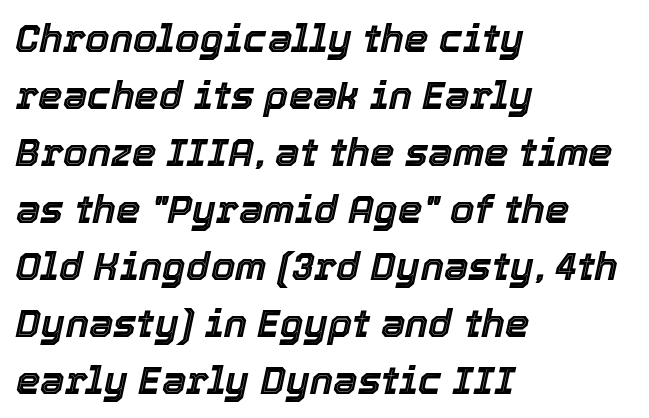
The lines sit at an ordinary, default distance from one another. Tracking value appears to be zero — textbook default spacing. This sample uses an oblique cut, with every glyph tilted off the vertical. Has an underline been added? It has not.
